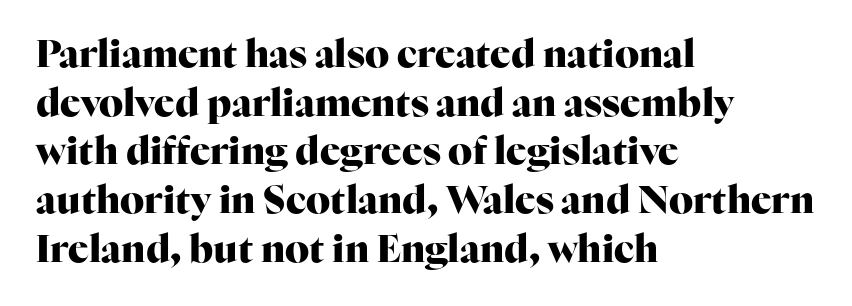
{"serif": "yes", "italic": "no", "bold": "yes", "weight": "heavy", "width": "normal", "stroke_contrast": "high", "x_height": "medium", "monospaced": "no", "underline": "no", "align": "left", "line_spacing": "normal", "line_spacing_ratio": 1.28, "letter_spacing": "normal", "letter_spacing_em": 0.0, "glyph_px": 38}
